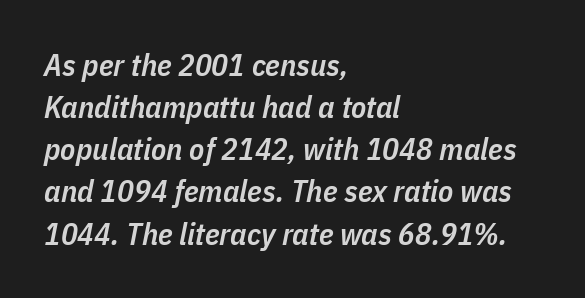
{"italic": "yes", "lean": "right", "slant_degrees": 11, "bold": "semi", "weight": "semibold", "width": "condensed", "stroke_contrast": "low", "x_height": "medium", "monospaced": "no", "underline": "no", "align": "left", "line_spacing": "normal", "line_spacing_ratio": 1.36, "letter_spacing": "normal", "letter_spacing_em": 0.0, "glyph_px": 31}
